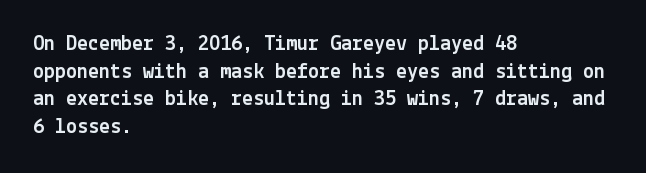
Q: Is the text italic (slanted)? A: No, it is upright.
Q: Is the text underlined? A: No.
Q: How is the paragraph aligned? A: Left-aligned.
Q: Is the spacing between letters normal or unusually wide? A: Normal.
Q: Is the spacing between lines tight, normal or loose? A: Normal.
